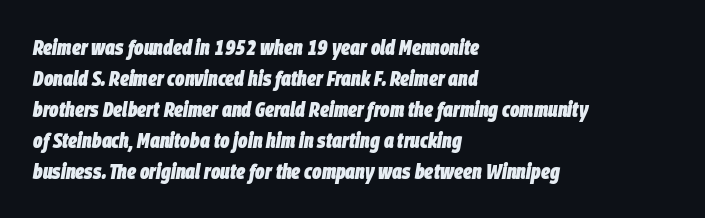
The image shows 22 px bold type, italic (leaning right); set left-aligned, normal line spacing (1.41x), normal letter spacing, not underlined.
